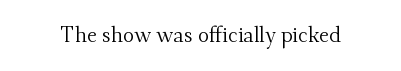
{"italic": "no", "bold": "no", "underline": "no", "letter_spacing": "normal", "letter_spacing_em": 0.0, "glyph_px": 21}
